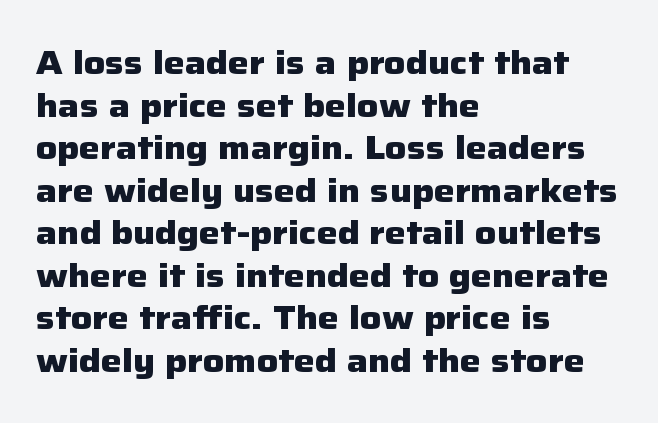
Q: Is the text bold? A: Yes.
Q: Is the text italic (slanted)? A: No, it is upright.
Q: Is the typeface a serif or a sans-serif typeface? A: Sans-serif.
Q: Is the text underlined? A: No.
Q: How is the paragraph aligned? A: Left-aligned.
Q: Is the spacing between letters normal or unusually wide? A: Normal.
Q: Is the spacing between lines tight, normal or loose? A: Normal.
Q: Width (condensed, normal, or wide)? A: Normal.
Q: Stroke contrast? A: Low.
Q: x-height? A: Medium.
Q: Monospaced? A: No.
